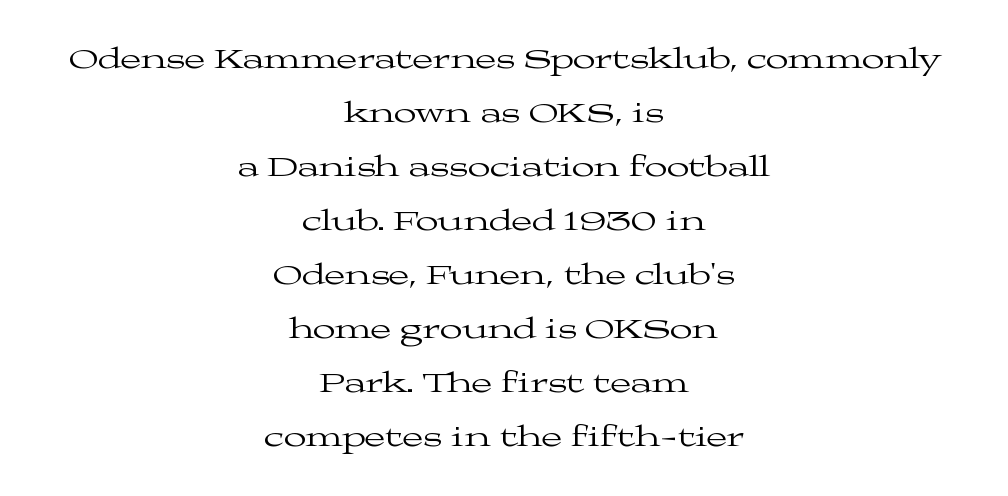
The image shows 30 px regular-weight, wide serif type, upright; set centered, line spacing 1.8x, normal letter spacing, not underlined; medium stroke contrast and a medium x-height.
